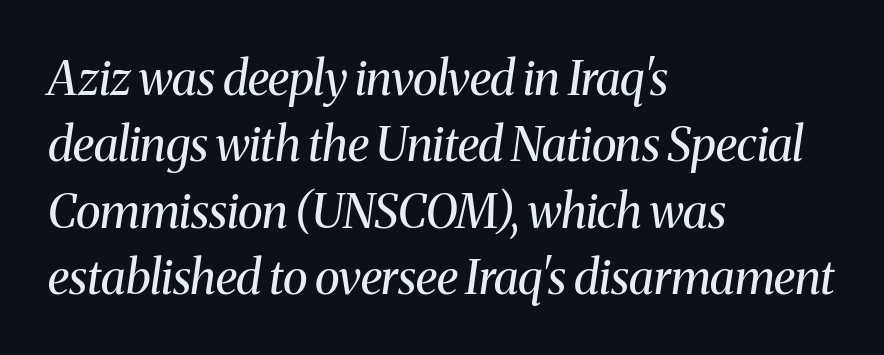
The image shows 47 px regular-weight serif type, italic (leaning right); set left-aligned, normal line spacing (1.41x), normal letter spacing, not underlined; medium stroke contrast and a medium x-height.
